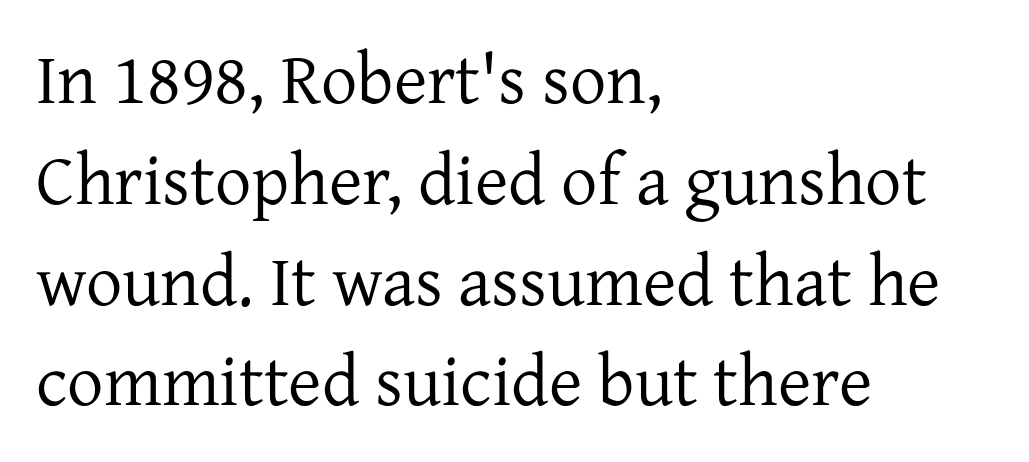
{"serif": "yes", "italic": "no", "bold": "no", "weight": "regular", "width": "normal", "stroke_contrast": "low", "x_height": "medium", "monospaced": "no", "underline": "no", "align": "left", "line_spacing": "normal", "line_spacing_ratio": 1.4, "letter_spacing": "normal", "letter_spacing_em": 0.0, "glyph_px": 72}
